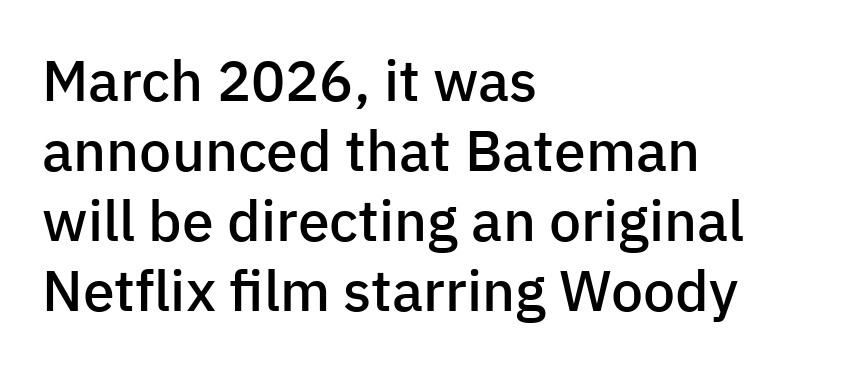
The image shows 57 px semibold sans-serif type, upright; set left-aligned, line spacing 1.23x, normal letter spacing, not underlined; low stroke contrast and a medium x-height.
